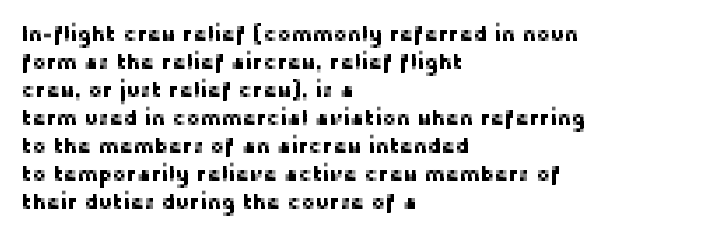
The image shows 21 px text type, upright; set left-aligned, normal line spacing (1.33x), normal letter spacing, not underlined.
